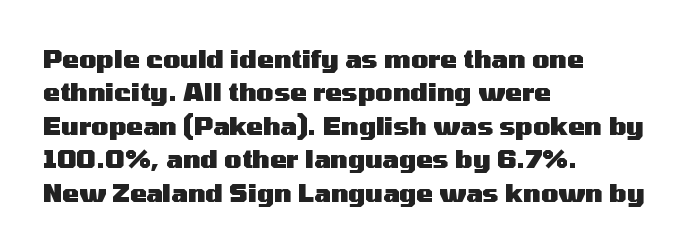
Notice how the passage keeps a crisp vertical edge on the left only. Ordinary non-slanted type is in use. This sample uses plain, unmodified letter spacing. Strong, thick strokes mark this as bold type. Normally led — the rows are evenly, conventionally spaced.
